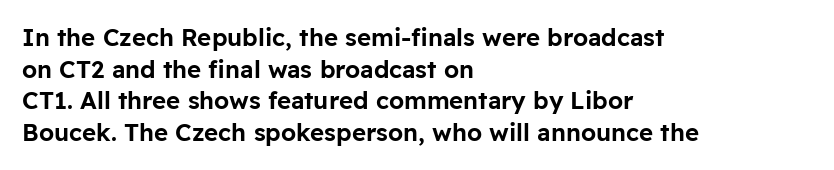
{"italic": "no", "underline": "no", "align": "left", "line_spacing": "normal", "line_spacing_ratio": 1.32, "letter_spacing": "normal", "letter_spacing_em": 0.0, "glyph_px": 24}
